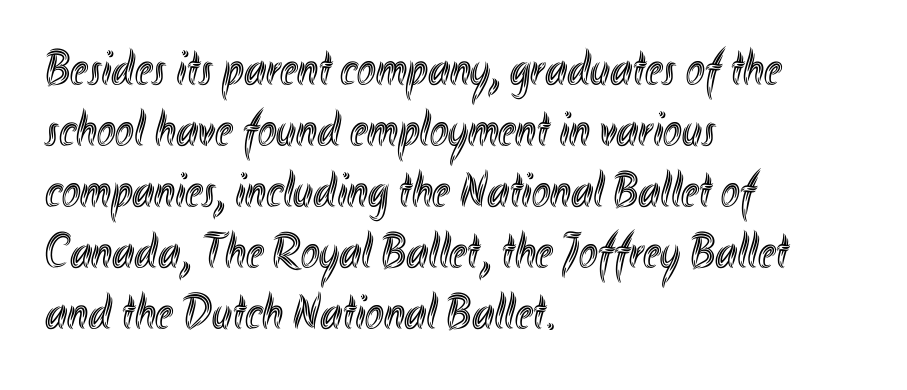
The image shows 50 px condensed type; set left-aligned, line spacing 1.22x, normal letter spacing, not underlined; a small x-height.
